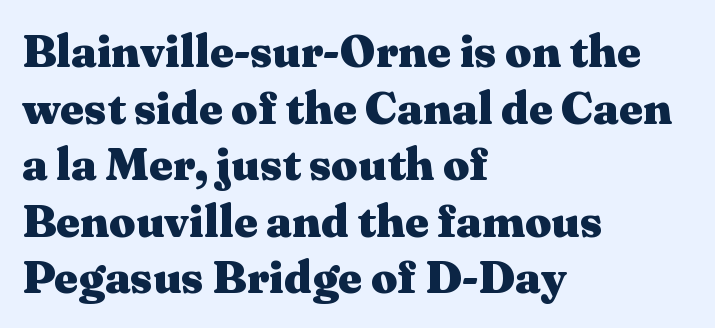
Q: Is the text bold? A: Yes.
Q: Is the text italic (slanted)? A: No, it is upright.
Q: Is the typeface a serif or a sans-serif typeface? A: Serif.
Q: Is the text underlined? A: No.
Q: How is the paragraph aligned? A: Left-aligned.
Q: Is the spacing between letters normal or unusually wide? A: Normal.
Q: Width (condensed, normal, or wide)? A: Wide.
Q: Stroke contrast? A: Medium.
Q: x-height? A: Medium.
Q: Monospaced? A: No.
